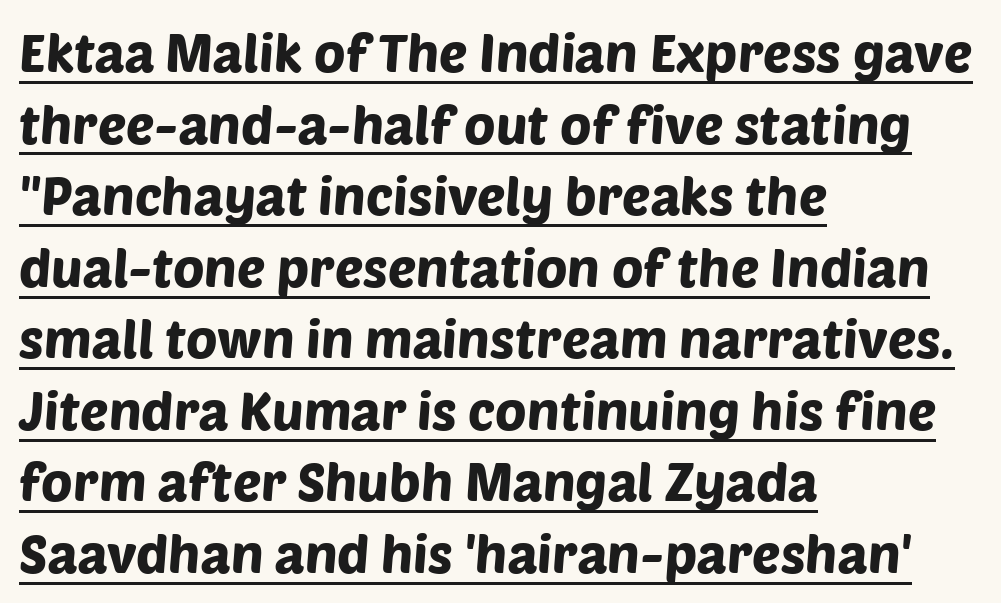
{"serif": "no", "width": "normal", "stroke_contrast": "low", "x_height": "large", "monospaced": "no", "underline": "yes", "align": "left", "line_spacing": "normal", "line_spacing_ratio": 1.35, "letter_spacing": "normal", "letter_spacing_em": 0.0, "glyph_px": 53}
